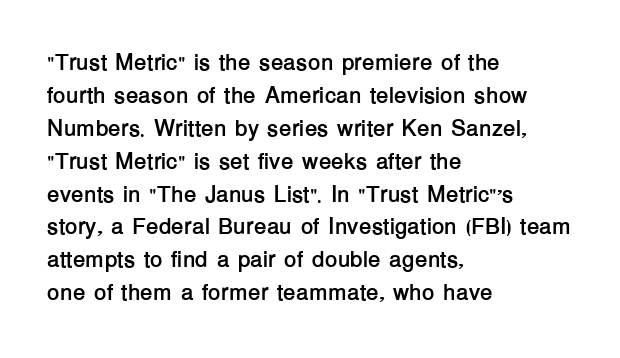
{"italic": "no", "bold": "yes", "underline": "no", "align": "left", "line_spacing": "normal", "line_spacing_ratio": 1.43, "letter_spacing": "normal", "letter_spacing_em": 0.0, "glyph_px": 23}
